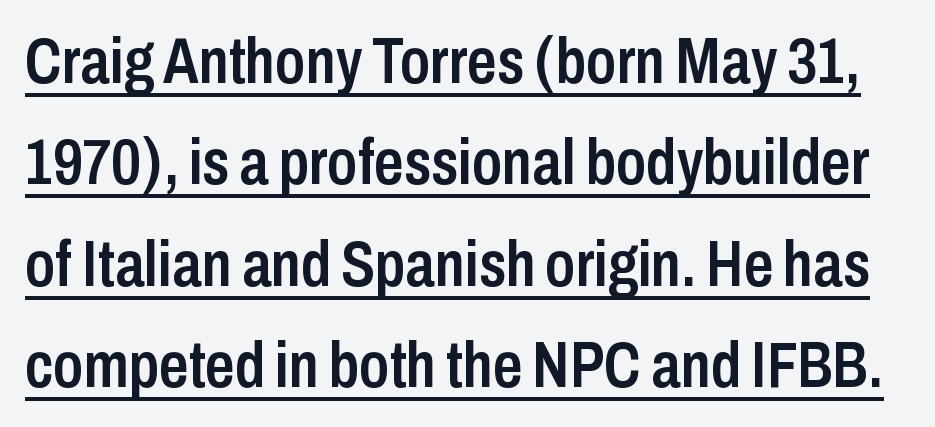
The image shows 65 px semibold, condensed sans-serif type, upright; set normal line spacing (1.56x), normal letter spacing, underlined; low stroke contrast and a medium x-height.
